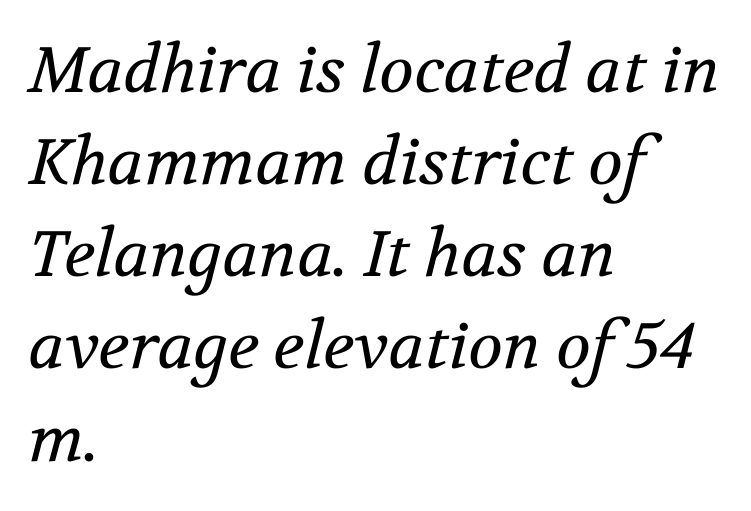
The paragraph has a hard left edge and a soft right edge. The string is rendered with underlining switched off. Rows of type keep a routine distance in the vertical direction. The weight would be labelled regular, book, light, or lighter still. Compared with typical body copy, the letter spacing here is the same.
